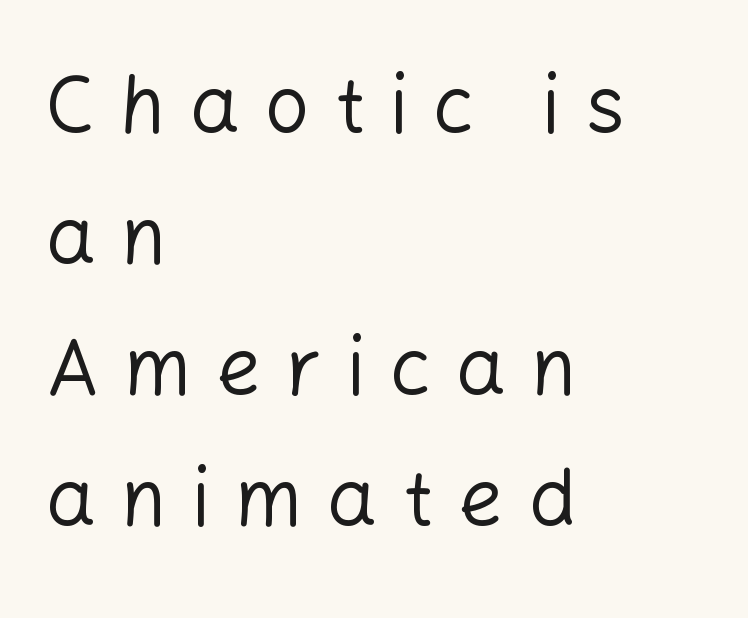
{"serif": "no", "italic": "no", "bold": "no", "weight": "regular", "width": "normal", "stroke_contrast": "low", "x_height": "medium", "monospaced": "no", "underline": "no", "align": "left", "line_spacing": "normal", "line_spacing_ratio": 1.66, "letter_spacing": "wide", "letter_spacing_em": 0.31, "glyph_px": 79}
